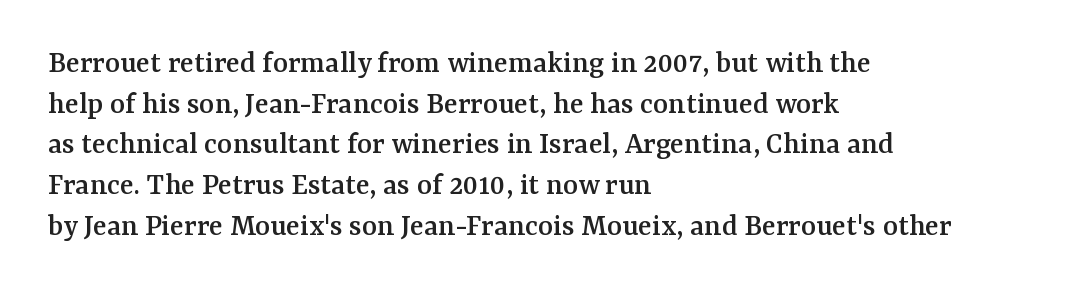
Q: Is the text italic (slanted)? A: No, it is upright.
Q: Is the typeface a serif or a sans-serif typeface? A: Serif.
Q: Is the text underlined? A: No.
Q: How is the paragraph aligned? A: Left-aligned.
Q: Is the spacing between letters normal or unusually wide? A: Normal.
Q: Is the spacing between lines tight, normal or loose? A: Normal.
Q: Width (condensed, normal, or wide)? A: Normal.
Q: Stroke contrast? A: Medium.
Q: x-height? A: Medium.
Q: Monospaced? A: No.
